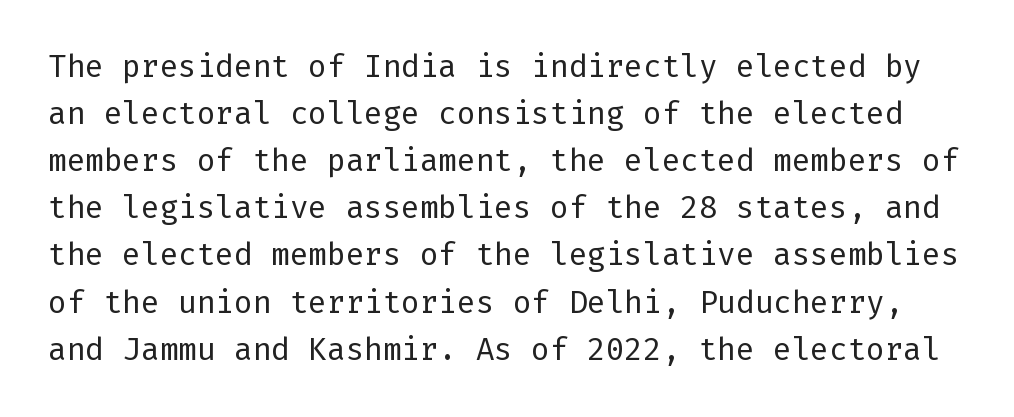
Q: Is the text bold? A: No.
Q: Is the text italic (slanted)? A: No, it is upright.
Q: Is the typeface a serif or a sans-serif typeface? A: Sans-serif.
Q: Is the text underlined? A: No.
Q: Is the spacing between letters normal or unusually wide? A: Normal.
Q: Is the spacing between lines tight, normal or loose? A: Normal.
Q: Width (condensed, normal, or wide)? A: Normal.
Q: Stroke contrast? A: Low.
Q: x-height? A: Medium.
